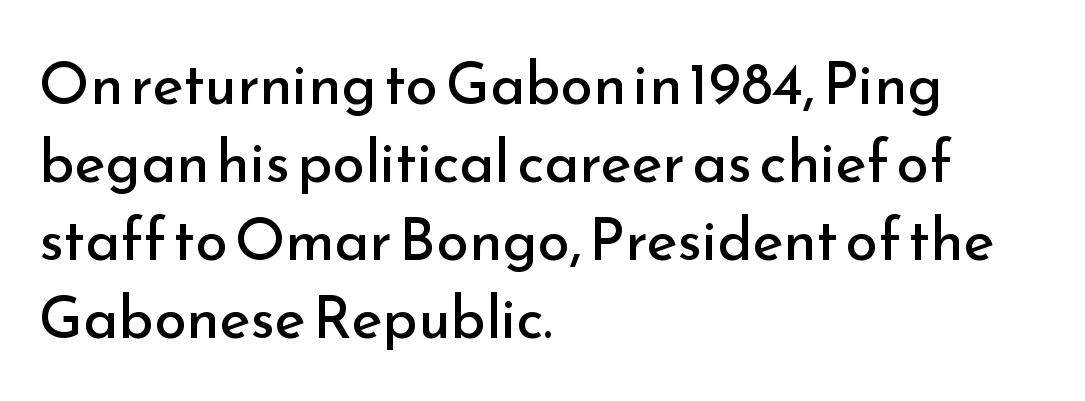
Q: Is the text bold? A: No.
Q: Is the text italic (slanted)? A: No, it is upright.
Q: Is the typeface a serif or a sans-serif typeface? A: Sans-serif.
Q: Is the text underlined? A: No.
Q: How is the paragraph aligned? A: Left-aligned.
Q: Is the spacing between letters normal or unusually wide? A: Normal.
Q: Is the spacing between lines tight, normal or loose? A: Normal.
Q: Width (condensed, normal, or wide)? A: Normal.
Q: Stroke contrast? A: Low.
Q: x-height? A: Small.
Q: Monospaced? A: No.
